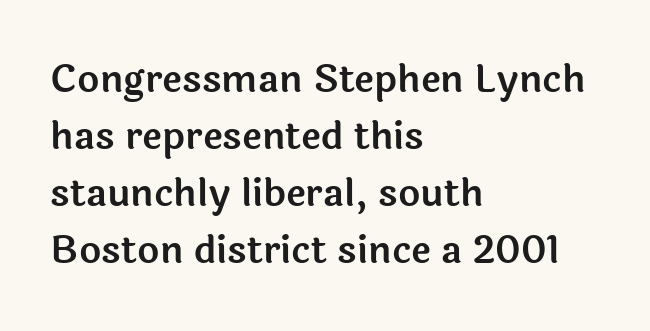
The image shows 38 px sans-serif type, upright; set left-aligned, normal line spacing (1.5x), normal letter spacing, not underlined; a medium x-height.
